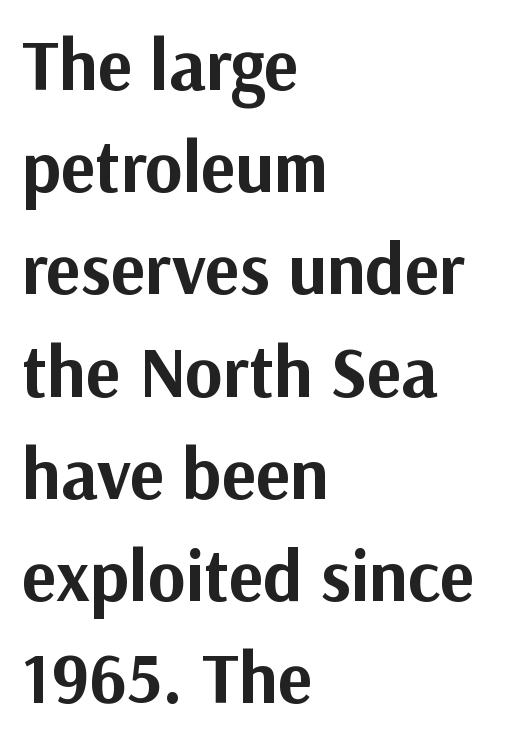
Q: Is the text bold? A: Yes.
Q: Is the text italic (slanted)? A: No, it is upright.
Q: Is the typeface a serif or a sans-serif typeface? A: Sans-serif.
Q: Is the text underlined? A: No.
Q: How is the paragraph aligned? A: Left-aligned.
Q: Is the spacing between letters normal or unusually wide? A: Normal.
Q: Is the spacing between lines tight, normal or loose? A: Normal.
Q: Width (condensed, normal, or wide)? A: Normal.
Q: Stroke contrast? A: Medium.
Q: x-height? A: Medium.
Q: Monospaced? A: No.
